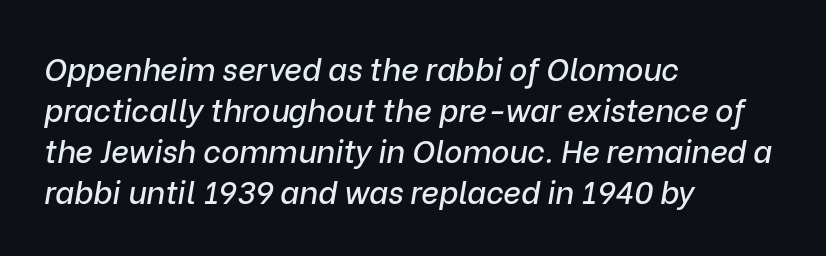
{"italic": "yes", "lean": "right", "slant_degrees": 9, "width": "normal", "stroke_contrast": "low", "x_height": "medium", "monospaced": "no", "underline": "no", "align": "left", "line_spacing": "normal", "line_spacing_ratio": 1.32, "letter_spacing": "normal", "letter_spacing_em": 0.0, "glyph_px": 31}
